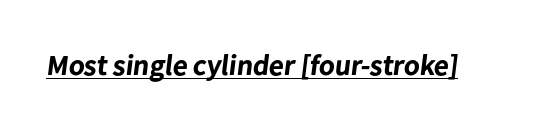
Q: Is the text bold? A: Yes.
Q: Is the typeface a serif or a sans-serif typeface? A: Sans-serif.
Q: Is the text underlined? A: Yes.
Q: Is the spacing between letters normal or unusually wide? A: Normal.
Q: Width (condensed, normal, or wide)? A: Normal.
Q: Stroke contrast? A: Low.
Q: x-height? A: Medium.
Q: Monospaced? A: No.
